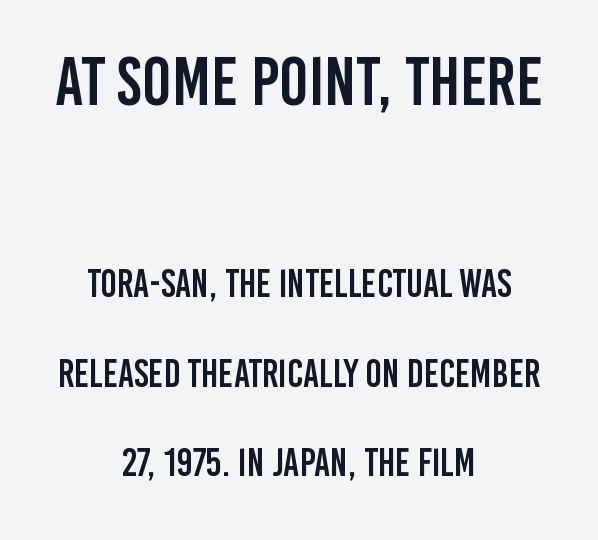
{"serif": "no", "italic": "no", "width": "condensed", "stroke_contrast": "low", "x_height": "large", "monospaced": "no", "underline": "no", "align": "center", "line_spacing": "loose", "line_spacing_ratio": 2.3, "letter_spacing": "normal", "letter_spacing_em": 0.0, "larger_block": "first", "size_ratio": 1.77, "glyph_px": 69}
